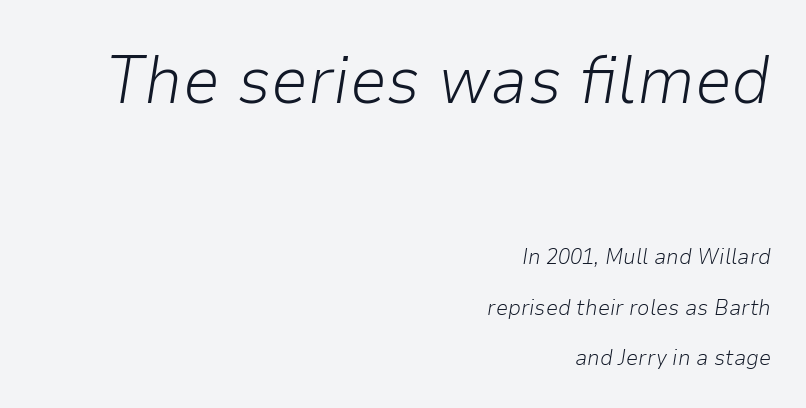
Q: Is the text bold? A: No.
Q: Is the text italic (slanted)? A: Yes, it leans right by about 9 degrees.
Q: Is the text underlined? A: No.
Q: How is the paragraph aligned? A: Right-aligned.
Q: Is the spacing between letters normal or unusually wide? A: Normal.
Q: Is the spacing between lines tight, normal or loose? A: Loose.
Q: Which block of text is set in a larger size, the first (top) or the second (bottom)? A: The first (top) one.
Q: Width (condensed, normal, or wide)? A: Normal.
Q: Stroke contrast? A: Low.
Q: x-height? A: Medium.
Q: Monospaced? A: No.
